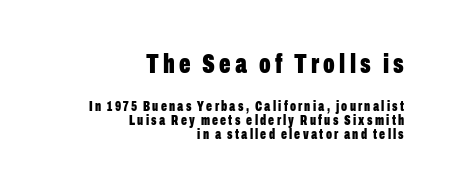
Q: Is the text bold? A: Yes.
Q: Is the text italic (slanted)? A: No, it is upright.
Q: Is the text underlined? A: No.
Q: How is the paragraph aligned? A: Right-aligned.
Q: Is the spacing between lines tight, normal or loose? A: Tight.
Q: Which block of text is set in a larger size, the first (top) or the second (bottom)? A: The first (top) one.
